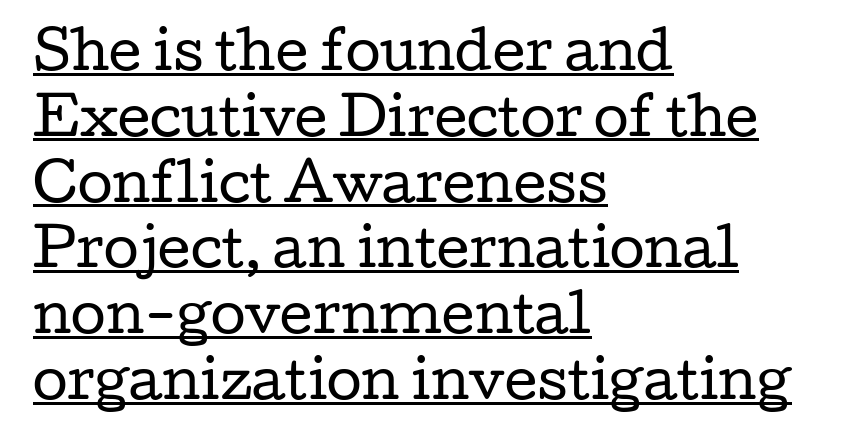
Q: Is the text bold? A: No.
Q: Is the text italic (slanted)? A: No, it is upright.
Q: Is the typeface a serif or a sans-serif typeface? A: Serif.
Q: Is the text underlined? A: Yes.
Q: How is the paragraph aligned? A: Left-aligned.
Q: Is the spacing between letters normal or unusually wide? A: Normal.
Q: Is the spacing between lines tight, normal or loose? A: Normal.
Q: Width (condensed, normal, or wide)? A: Wide.
Q: Stroke contrast? A: Low.
Q: x-height? A: Medium.
Q: Monospaced? A: No.
